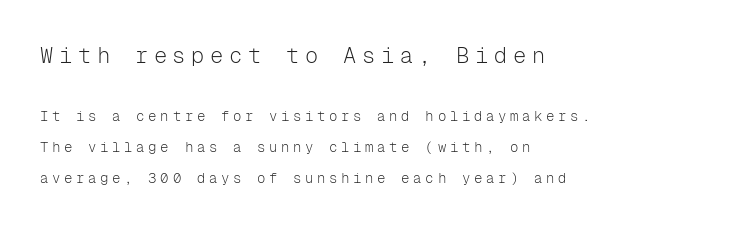
Q: Is the text bold? A: No.
Q: Is the text italic (slanted)? A: No, it is upright.
Q: Is the text underlined? A: No.
Q: How is the paragraph aligned? A: Left-aligned.
Q: Is the spacing between letters normal or unusually wide? A: Unusually wide.
Q: Is the spacing between lines tight, normal or loose? A: Loose.
Q: Which block of text is set in a larger size, the first (top) or the second (bottom)? A: The first (top) one.
